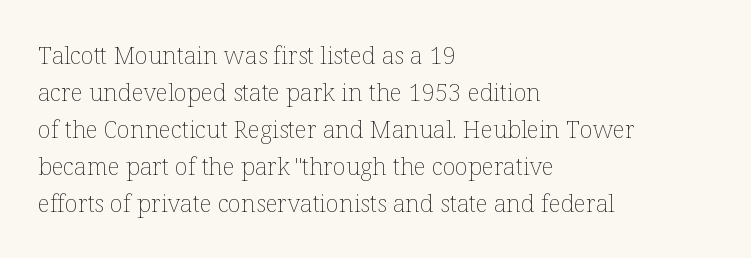
Q: Is the text bold? A: No.
Q: Is the text italic (slanted)? A: No, it is upright.
Q: Is the text underlined? A: No.
Q: How is the paragraph aligned? A: Left-aligned.
Q: Is the spacing between letters normal or unusually wide? A: Normal.
Q: Is the spacing between lines tight, normal or loose? A: Normal.
